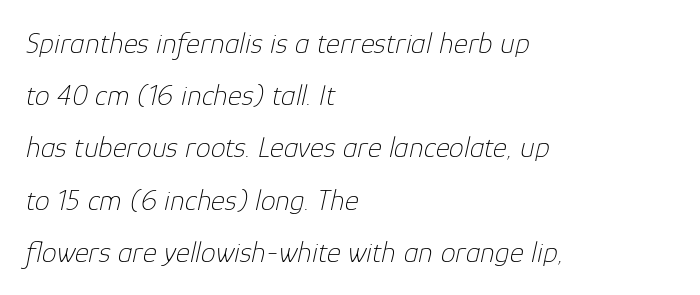
Compared with a typical body face, this is equally light or lighter still. Character widths vary here, with narrow letters taking less room than wide ones. A bare baseline throughout the passage. This rendering uses left alignment, leaving the right contour irregular.
